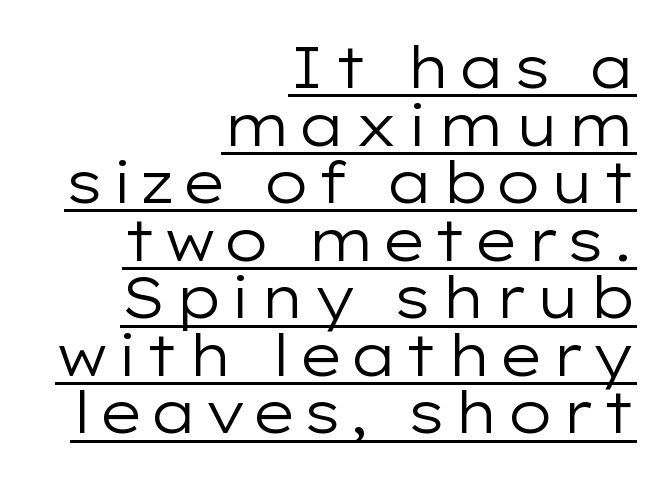
{"serif": "no", "italic": "no", "bold": "no", "weight": "regular", "width": "wide", "stroke_contrast": "low", "x_height": "medium", "monospaced": "no", "underline": "yes", "align": "right", "line_spacing": "tight", "line_spacing_ratio": 1.01, "glyph_px": 57}
